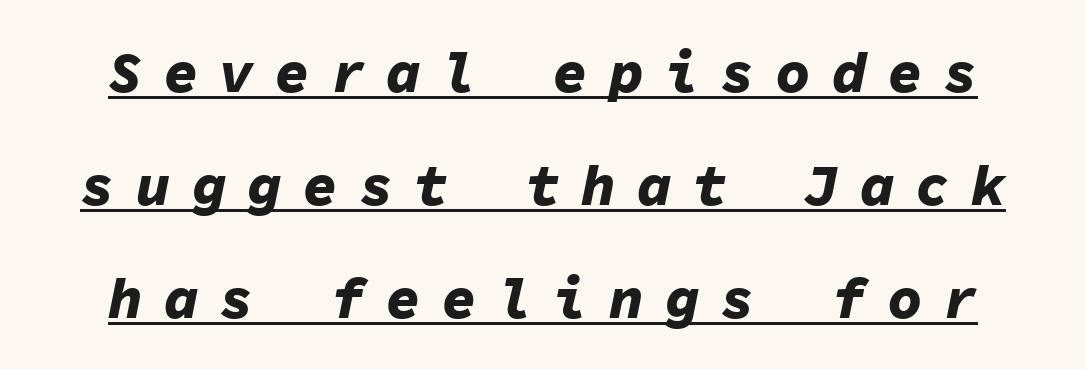
{"italic": "yes", "lean": "right", "slant_degrees": 11, "bold": "yes", "weight": "bold", "width": "normal", "stroke_contrast": "low", "x_height": "medium", "monospaced": "yes", "underline": "yes", "line_spacing": "loose", "line_spacing_ratio": 1.95, "letter_spacing": "wide", "letter_spacing_em": 0.36, "glyph_px": 58}
